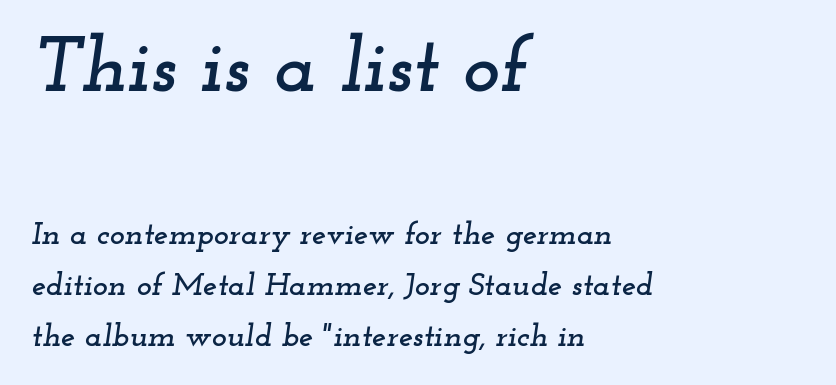
The image shows 79 px wide serif type, italic (leaning right); set left-aligned, normal line spacing (1.59x), normal letter spacing, not underlined; the first (top) block is 2.47x larger; low stroke contrast and a small x-height.
